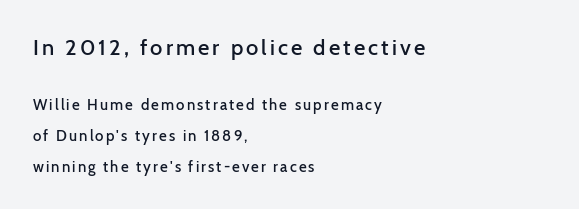
Q: Is the text bold? A: Semi-bold.
Q: Is the text italic (slanted)? A: No, it is upright.
Q: Is the text underlined? A: No.
Q: How is the paragraph aligned? A: Left-aligned.
Q: Is the spacing between lines tight, normal or loose? A: Loose.
Q: Which block of text is set in a larger size, the first (top) or the second (bottom)? A: The first (top) one.
